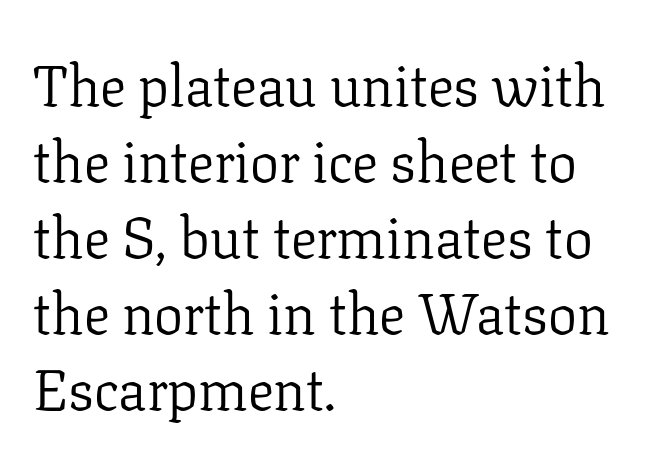
Italic? Not at all — the glyphs are vertical. Check where the strokes stop: tiny serifs finish them off. The face used here is proportionally spaced, like ordinary book or web type. The passage shown has conventional tracking throughout. The paragraph shown leans on its left margin. Students, observe: this is what conventionally led text looks like.
